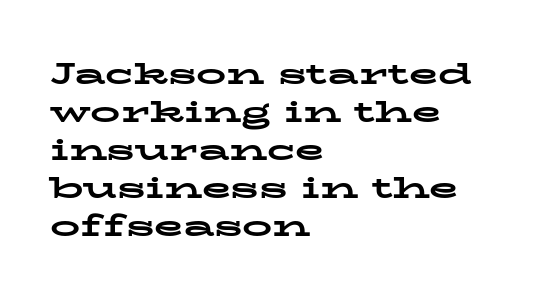
{"serif": "yes", "italic": "no", "bold": "yes", "weight": "bold", "width": "wide", "stroke_contrast": "low", "x_height": "medium", "monospaced": "no", "underline": "no", "align": "left", "line_spacing": "normal", "line_spacing_ratio": 1.27, "letter_spacing": "normal", "letter_spacing_em": 0.0, "glyph_px": 30}
